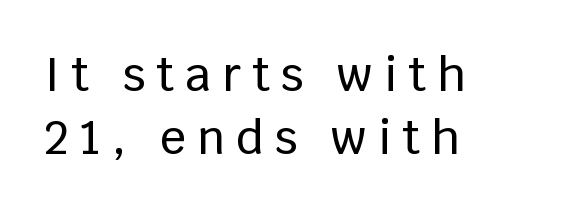
Q: Is the text italic (slanted)? A: No, it is upright.
Q: Is the typeface a serif or a sans-serif typeface? A: Sans-serif.
Q: Is the text underlined? A: No.
Q: How is the paragraph aligned? A: Left-aligned.
Q: Is the spacing between letters normal or unusually wide? A: Unusually wide.
Q: Is the spacing between lines tight, normal or loose? A: Normal.
Q: Width (condensed, normal, or wide)? A: Normal.
Q: Stroke contrast? A: Low.
Q: x-height? A: Large.
Q: Monospaced? A: No.
